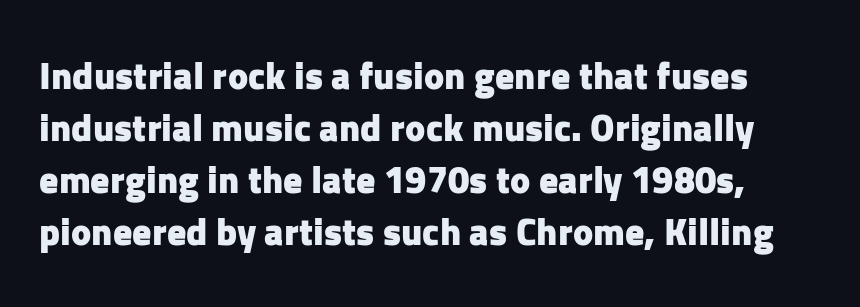
How are the letters spaced? Ordinarily, with no added tracking. Look at the bottom of the vertical strokes: they stop flat, with no serifs. Underline: absent. This is heavy type, rendered in bold. A typesetter would call this proportional, since set widths differ per character. A roman cut, with each character standing at attention.
